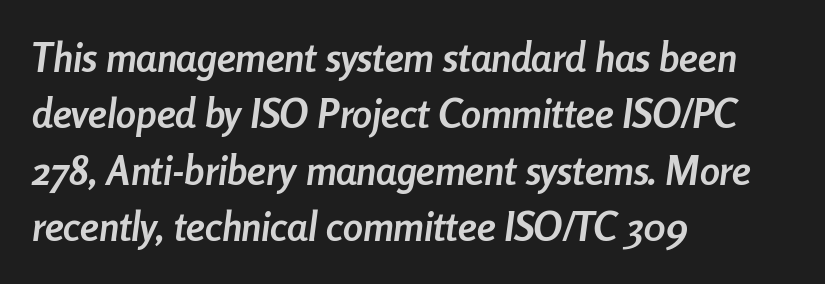
The image shows 40 px semibold, condensed type, italic (leaning right); set left-aligned, normal line spacing (1.41x), normal letter spacing, not underlined; low stroke contrast and a medium x-height.
